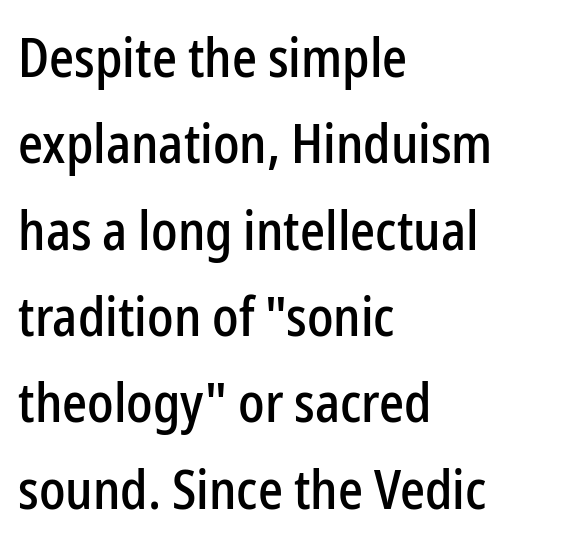
Visually the block forms a straight wall on the left and a jagged coastline on the right. Posture: straight, roman, zero tilt. Unlike a traditional serif, this face leaves its strokes unadorned. The passage shown is typed in a proportional face where columns would drift. The vertical gap from one line to the next is medium. This rendering features lettering with no underline.
